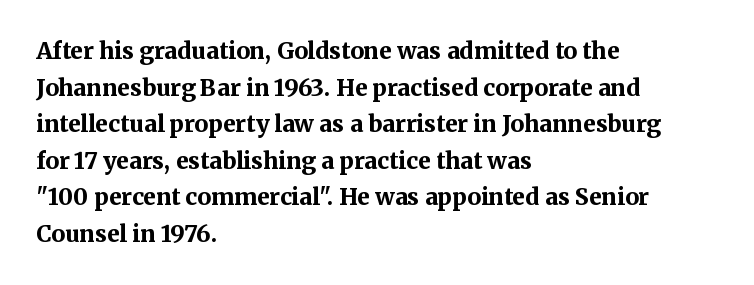
{"italic": "no", "bold": "yes", "underline": "no", "align": "left", "line_spacing": "normal", "line_spacing_ratio": 1.59, "letter_spacing": "normal", "letter_spacing_em": 0.0, "glyph_px": 23}
